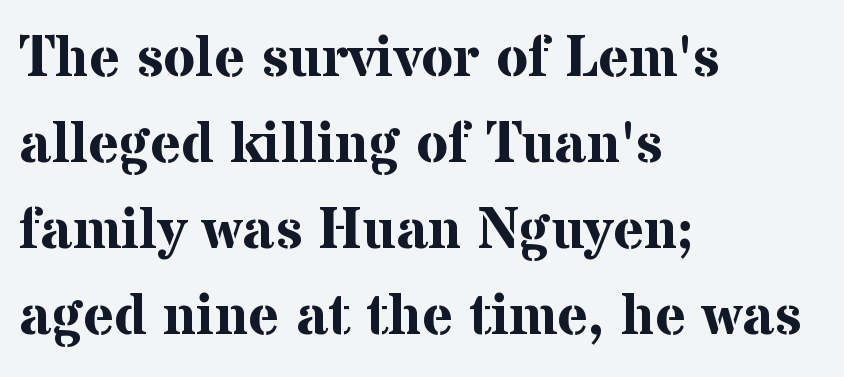
The image shows 58 px bold serif type, upright; set left-aligned, normal line spacing (1.48x), normal letter spacing, not underlined; medium stroke contrast and a medium x-height.
